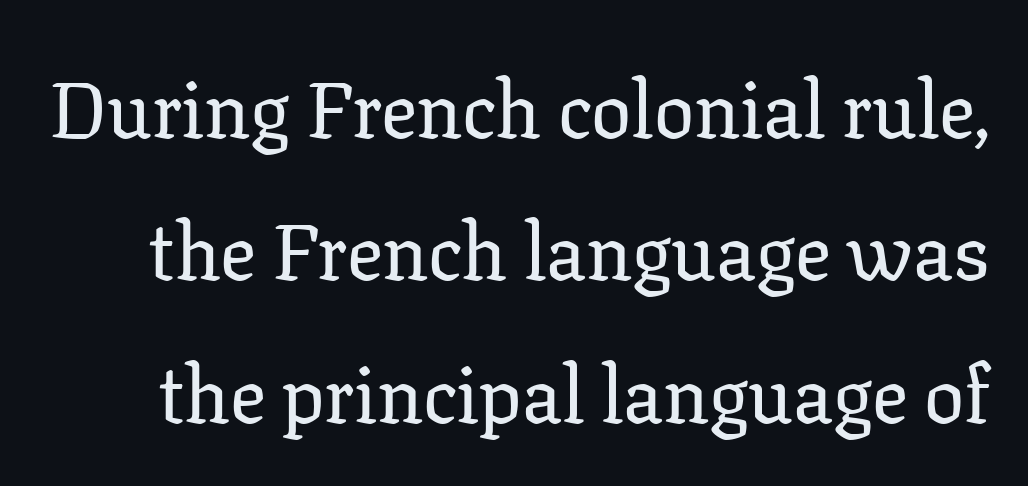
{"serif": "yes", "italic": "no", "width": "normal", "stroke_contrast": "low", "x_height": "medium", "monospaced": "no", "underline": "no", "line_spacing_ratio": 1.78, "letter_spacing": "normal", "letter_spacing_em": 0.0, "glyph_px": 80}
